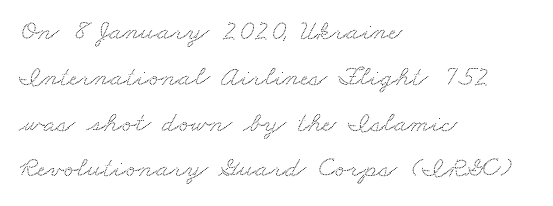
{"serif": "yes", "width": "wide", "stroke_contrast": "medium", "x_height": "small", "monospaced": "no", "underline": "no", "align": "left", "line_spacing": "normal", "line_spacing_ratio": 1.58, "letter_spacing": "normal", "letter_spacing_em": 0.0, "glyph_px": 29}
